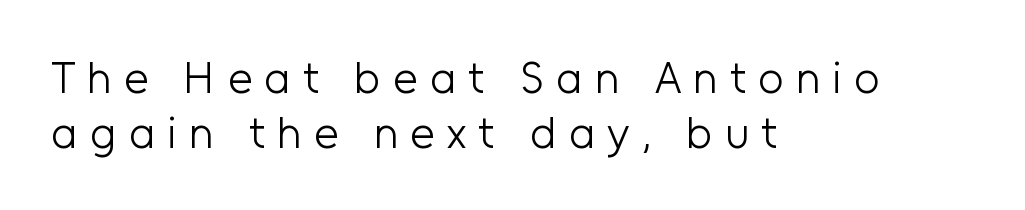
{"serif": "no", "italic": "no", "bold": "no", "weight": "light", "width": "normal", "stroke_contrast": "low", "x_height": "medium", "monospaced": "no", "underline": "no", "align": "left", "line_spacing_ratio": 1.24, "letter_spacing": "wide", "letter_spacing_em": 0.28, "glyph_px": 44}
